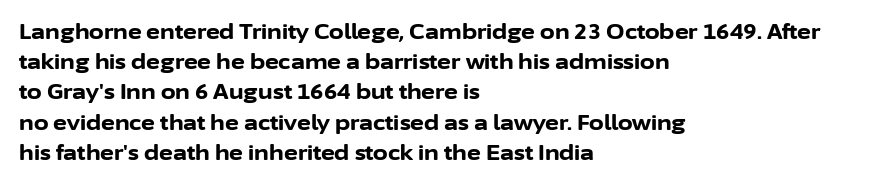
The image shows 21 px bold type, upright; set left-aligned, normal line spacing (1.44x), normal letter spacing, not underlined.
